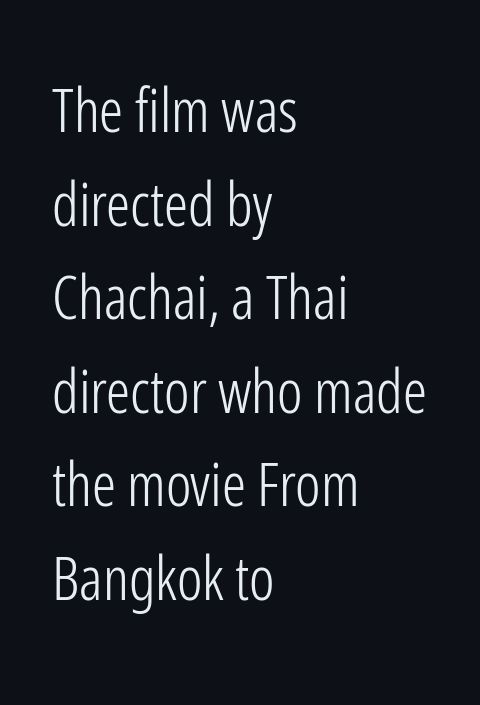
The image shows 60 px light, condensed sans-serif type, upright; set left-aligned, normal line spacing (1.56x), normal letter spacing, not underlined; low stroke contrast and a medium x-height.
